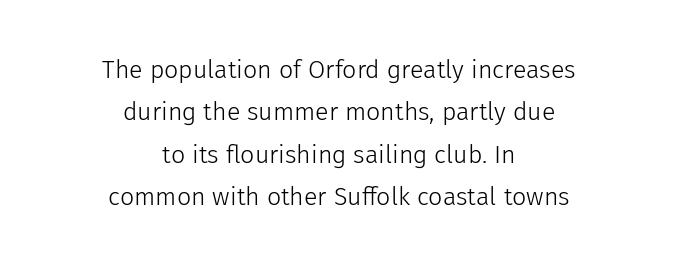
{"italic": "no", "bold": "no", "underline": "no", "align": "center", "line_spacing": "normal", "line_spacing_ratio": 1.7, "letter_spacing": "normal", "letter_spacing_em": 0.0, "glyph_px": 25}
